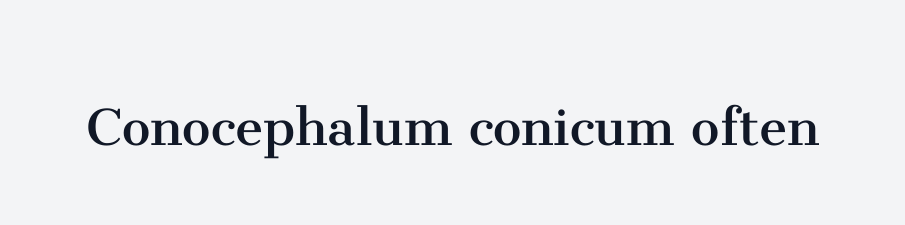
Rule under the text: the space is simply empty. Serif or sans? Serif — the stroke terminals have little feet. Note the varied advance widths — an 'i' is clearly narrower than an 'm'. Stems and bowls with no extra thickness — not bold.
